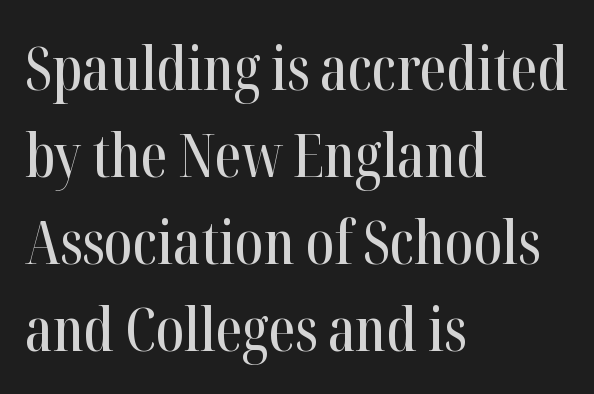
{"serif": "yes", "italic": "no", "width": "condensed", "stroke_contrast": "high", "x_height": "medium", "monospaced": "no", "underline": "no", "align": "left", "line_spacing": "normal", "line_spacing_ratio": 1.45, "letter_spacing": "normal", "letter_spacing_em": 0.0, "glyph_px": 60}
